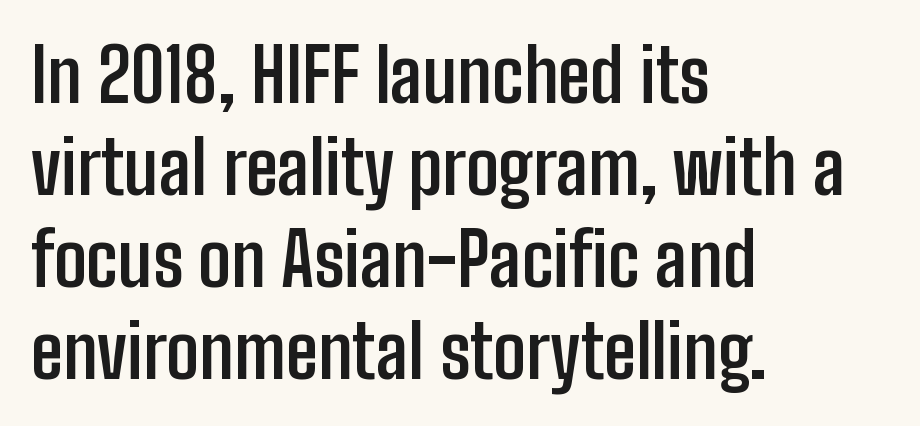
The image shows 73 px semibold, condensed sans-serif type, upright; set left-aligned, normal line spacing (1.26x), normal letter spacing, not underlined; low stroke contrast and a medium x-height.
